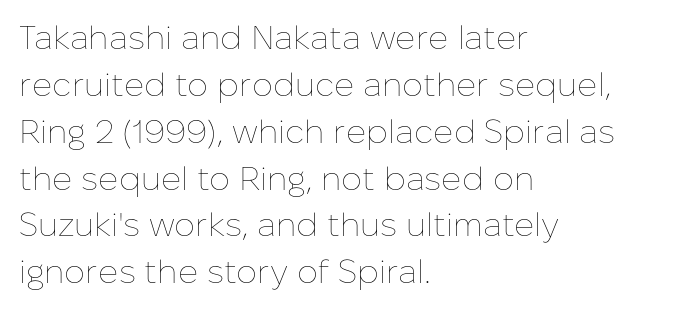
{"italic": "no", "bold": "no", "weight": "thin", "width": "normal", "stroke_contrast": "low", "x_height": "medium", "monospaced": "no", "underline": "no", "align": "left", "line_spacing": "normal", "line_spacing_ratio": 1.42, "letter_spacing": "normal", "letter_spacing_em": 0.0, "glyph_px": 33}
